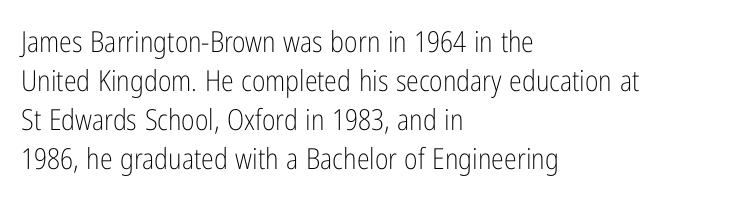
Style check: upright. Vertical stems look standard width or narrower in stroke. Descender tails drop into unmarked territory. This sample uses plain, unmodified letter spacing. The leading is moderate, giving the passage an even texture.
